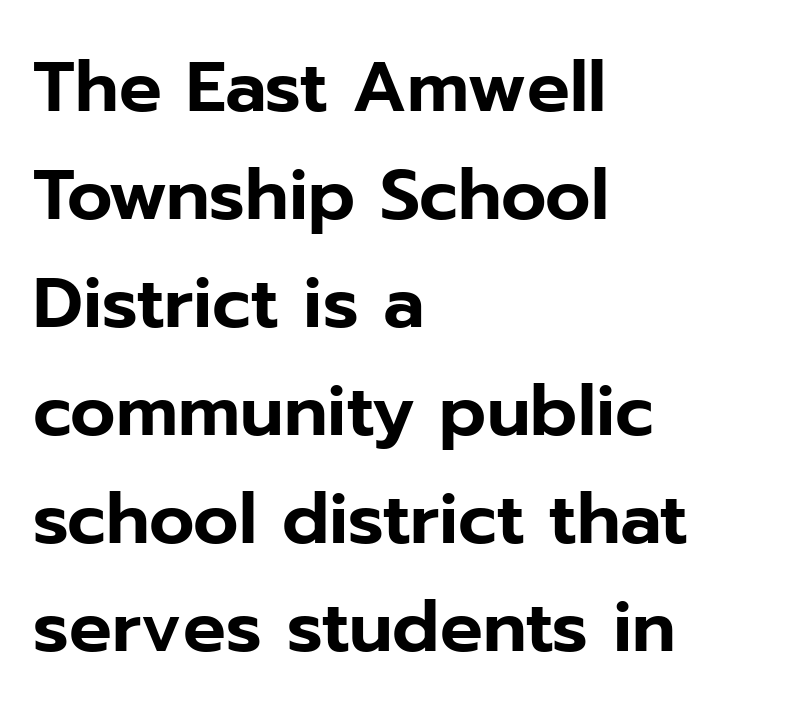
{"serif": "no", "italic": "no", "width": "normal", "stroke_contrast": "low", "x_height": "medium", "monospaced": "no", "underline": "no", "align": "left", "line_spacing": "normal", "line_spacing_ratio": 1.52, "letter_spacing": "normal", "letter_spacing_em": 0.0, "glyph_px": 71}
